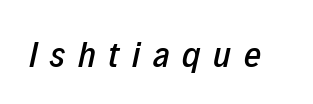
The tracking reads as deliberately expanded to a designer's eye. Spacing verdict: proportional, widths tailored to each character. The font's italic variant was chosen for this text. Honestly, there is no underline to notice here at all.
